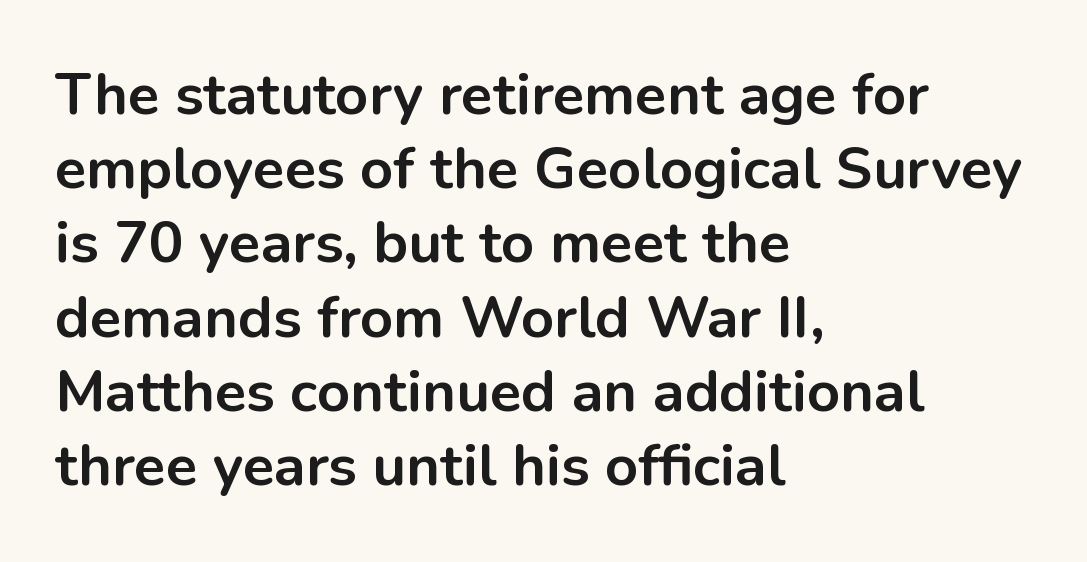
The image shows 58 px bold sans-serif type, upright; set left-aligned, normal line spacing (1.28x), normal letter spacing, not underlined; low stroke contrast and a medium x-height.
